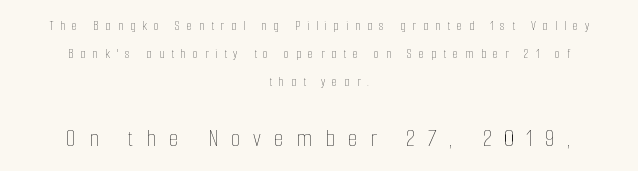
Q: Is the text bold? A: No.
Q: Is the text italic (slanted)? A: No, it is upright.
Q: Is the text underlined? A: No.
Q: How is the paragraph aligned? A: Centered.
Q: Is the spacing between letters normal or unusually wide? A: Unusually wide.
Q: Is the spacing between lines tight, normal or loose? A: Loose.
Q: Which block of text is set in a larger size, the first (top) or the second (bottom)? A: The second (bottom) one.
